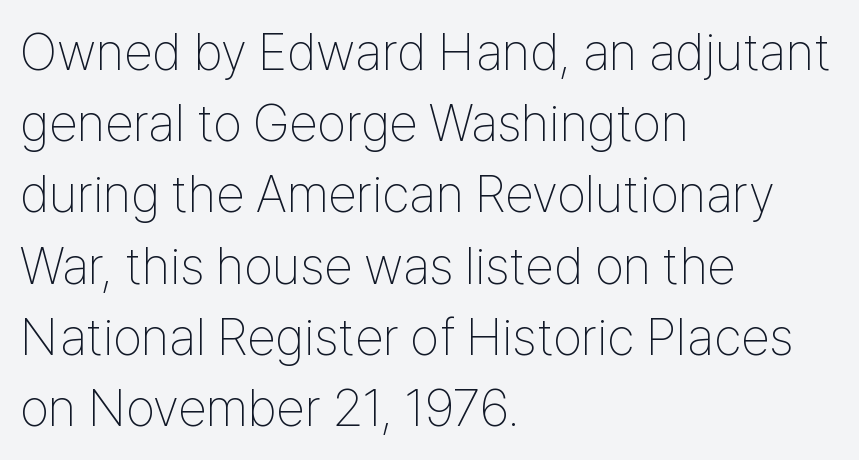
{"serif": "no", "italic": "no", "bold": "no", "weight": "thin", "width": "condensed", "stroke_contrast": "low", "x_height": "medium", "monospaced": "no", "underline": "no", "align": "left", "line_spacing": "normal", "line_spacing_ratio": 1.37, "letter_spacing": "normal", "letter_spacing_em": 0.0, "glyph_px": 52}
